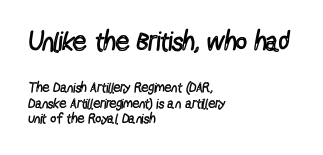
Q: Is the text bold? A: No.
Q: Is the text underlined? A: No.
Q: How is the paragraph aligned? A: Left-aligned.
Q: Is the spacing between letters normal or unusually wide? A: Normal.
Q: Is the spacing between lines tight, normal or loose? A: Tight.
Q: Which block of text is set in a larger size, the first (top) or the second (bottom)? A: The first (top) one.
